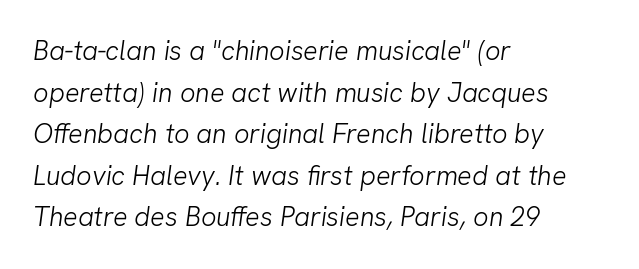
{"bold": "no", "underline": "no", "align": "left", "line_spacing": "normal", "line_spacing_ratio": 1.54, "letter_spacing": "normal", "letter_spacing_em": 0.0, "glyph_px": 27}
